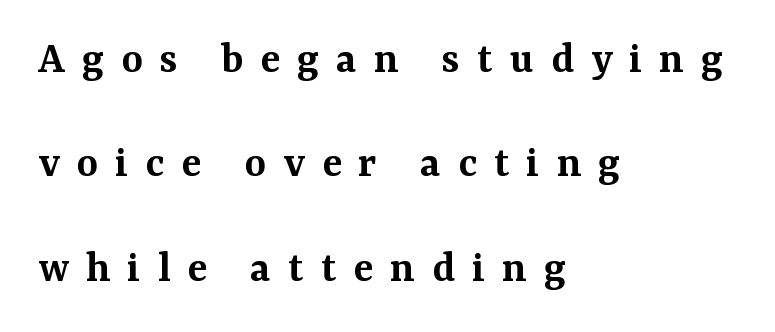
Q: Is the text bold? A: Semi-bold.
Q: Is the text italic (slanted)? A: No, it is upright.
Q: Is the typeface a serif or a sans-serif typeface? A: Serif.
Q: Is the text underlined? A: No.
Q: How is the paragraph aligned? A: Left-aligned.
Q: Is the spacing between letters normal or unusually wide? A: Unusually wide.
Q: Is the spacing between lines tight, normal or loose? A: Loose.
Q: Width (condensed, normal, or wide)? A: Normal.
Q: Stroke contrast? A: Medium.
Q: x-height? A: Medium.
Q: Monospaced? A: No.
